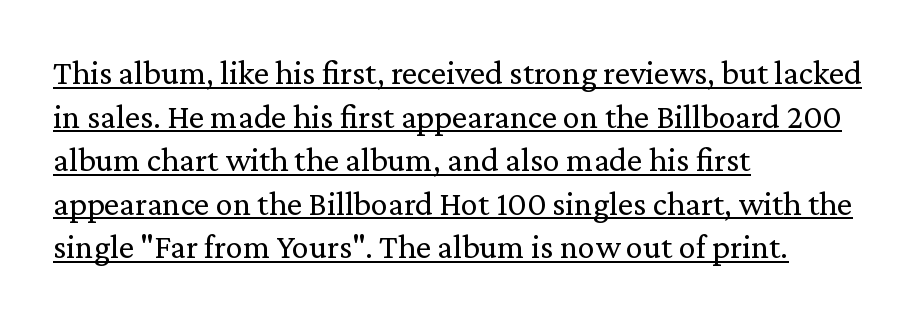
{"serif": "yes", "italic": "no", "bold": "no", "weight": "regular", "width": "normal", "stroke_contrast": "medium", "x_height": "medium", "monospaced": "no", "underline": "yes", "align": "left", "line_spacing": "normal", "line_spacing_ratio": 1.28, "letter_spacing": "normal", "letter_spacing_em": 0.0, "glyph_px": 34}
